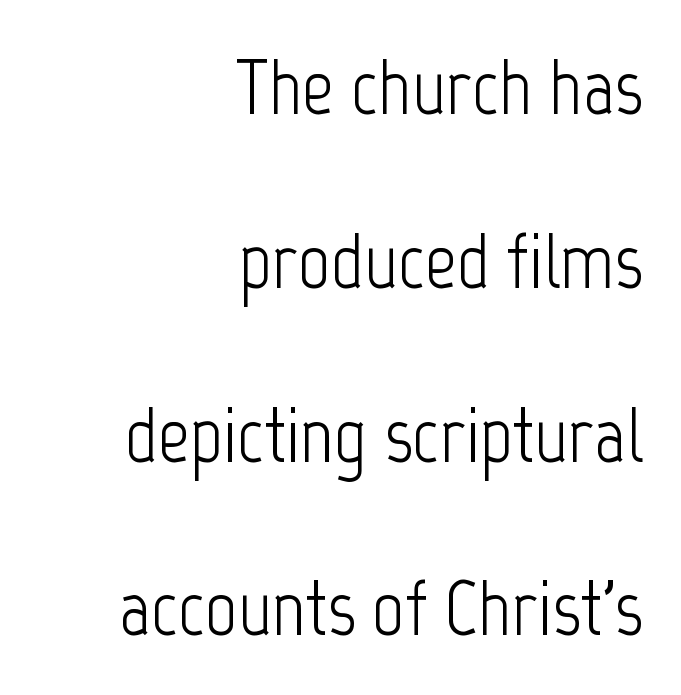
{"serif": "no", "italic": "no", "bold": "no", "weight": "light", "width": "condensed", "stroke_contrast": "low", "x_height": "medium", "monospaced": "no", "underline": "no", "align": "right", "line_spacing": "loose", "line_spacing_ratio": 2.2, "letter_spacing": "normal", "letter_spacing_em": 0.0, "glyph_px": 79}
